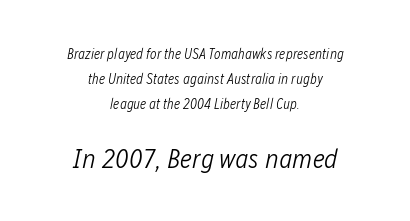
Q: Is the text bold? A: No.
Q: Is the text italic (slanted)? A: Yes, it leans right by about 12 degrees.
Q: Is the text underlined? A: No.
Q: How is the paragraph aligned? A: Centered.
Q: Is the spacing between letters normal or unusually wide? A: Normal.
Q: Which block of text is set in a larger size, the first (top) or the second (bottom)? A: The second (bottom) one.
